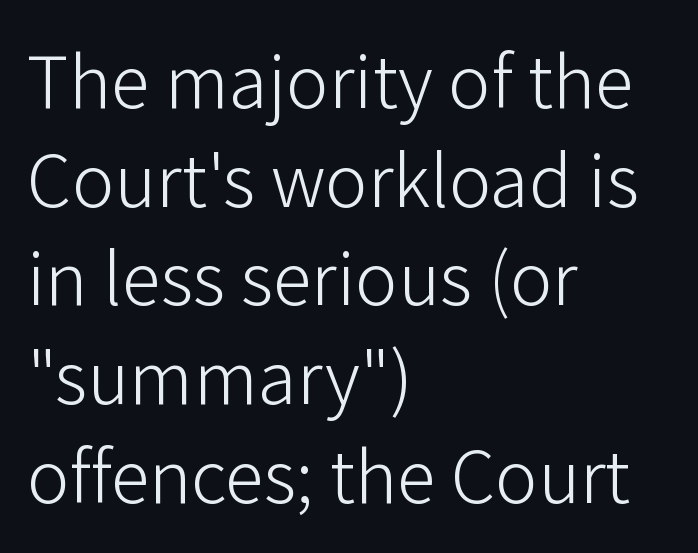
Do the characters align in a grid? No, the font is proportional. The rendering anchors every line to the left-hand side. Is the stroke heavy? The answer is a plain regular-or-lighter. This sample uses a sans-serif face. A bare baseline throughout the passage. Do the letters lean? They stand straight.
